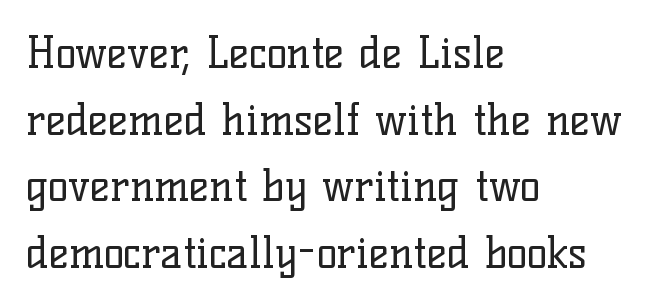
The image shows 43 px regular-weight serif type, upright; set left-aligned, normal line spacing (1.55x), normal letter spacing, not underlined; low stroke contrast and a medium x-height.
